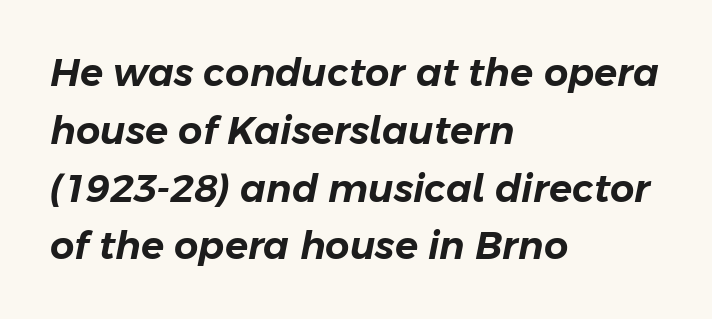
{"italic": "yes", "lean": "right", "slant_degrees": 11, "width": "normal", "stroke_contrast": "low", "x_height": "medium", "monospaced": "no", "underline": "no", "align": "left", "line_spacing": "normal", "line_spacing_ratio": 1.52, "letter_spacing": "normal", "letter_spacing_em": 0.0, "glyph_px": 38}
